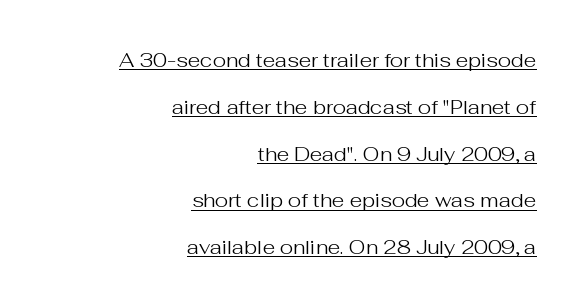
Honestly, the letter spacing is just normal — you wouldn't notice it. If you drew a line through each stem, it would be perfectly vertical. The cut favours lightness, reaching ordinary text weight at its darkest. Quick note: interline space is abundant. Right-aligned paragraph, ragged on the left.
